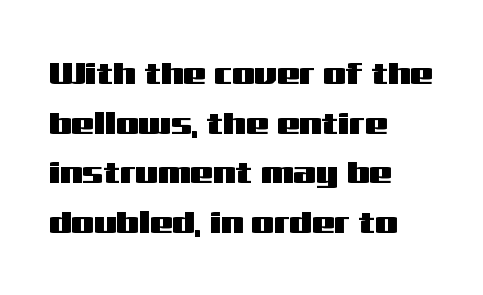
{"serif": "no", "italic": "no", "width": "wide", "stroke_contrast": "medium", "x_height": "medium", "monospaced": "no", "underline": "no", "align": "left", "line_spacing": "normal", "line_spacing_ratio": 1.55, "letter_spacing": "normal", "letter_spacing_em": 0.0, "glyph_px": 32}
